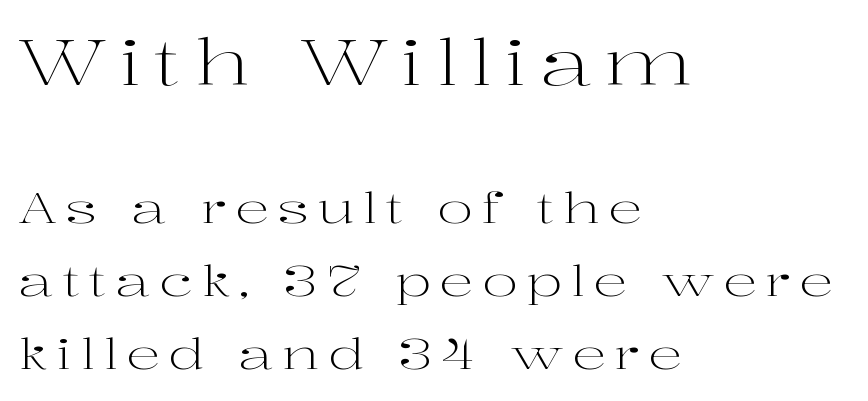
{"serif": "yes", "italic": "no", "bold": "no", "weight": "light", "width": "wide", "stroke_contrast": "high", "x_height": "medium", "monospaced": "no", "underline": "no", "align": "left", "line_spacing": "normal", "line_spacing_ratio": 1.7, "larger_block": "first", "size_ratio": 1.49, "glyph_px": 64}
